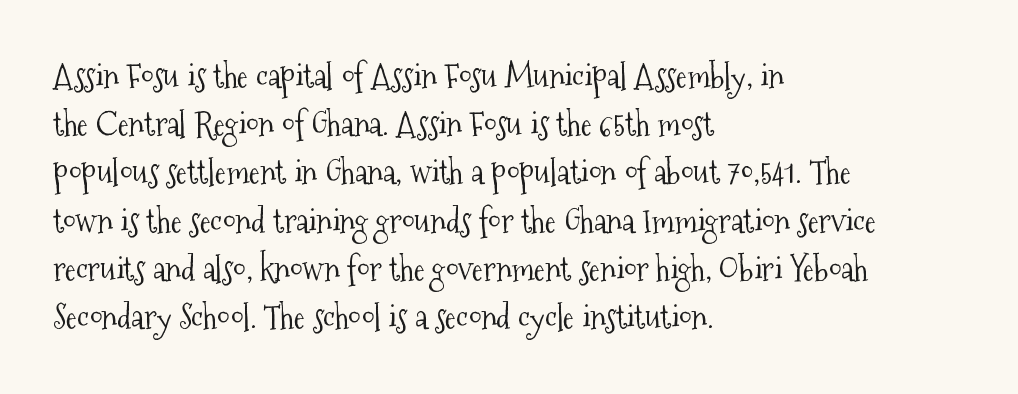
The image shows 33 px light, condensed serif type, upright; set left-aligned, normal line spacing (1.46x), normal letter spacing, not underlined; medium stroke contrast and a medium x-height.
